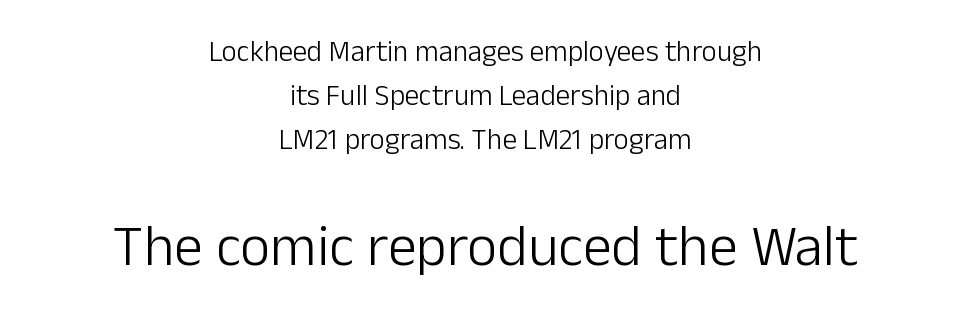
{"serif": "no", "italic": "no", "bold": "no", "weight": "light", "width": "normal", "stroke_contrast": "low", "x_height": "medium", "monospaced": "no", "underline": "no", "align": "center", "line_spacing": "normal", "line_spacing_ratio": 1.51, "letter_spacing": "normal", "letter_spacing_em": 0.0, "larger_block": "second", "size_ratio": 2.0, "glyph_px": 58}
